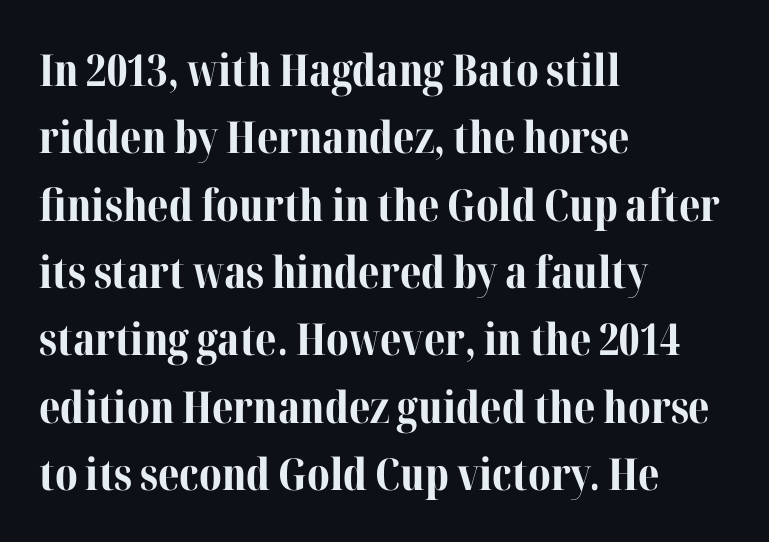
In terms of letterform style, serifs are clearly present. The passage shown is typed in a proportional face where columns would drift. The strokes are fattened all the way to bold. This sample is left-justified, so line endings fall wherever the words run out.
